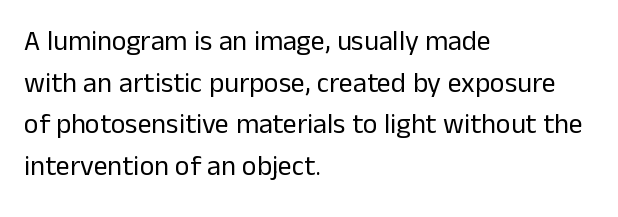
Q: Is the text bold? A: No.
Q: Is the text italic (slanted)? A: No, it is upright.
Q: Is the typeface a serif or a sans-serif typeface? A: Sans-serif.
Q: Is the text underlined? A: No.
Q: How is the paragraph aligned? A: Left-aligned.
Q: Is the spacing between letters normal or unusually wide? A: Normal.
Q: Is the spacing between lines tight, normal or loose? A: Normal.
Q: Width (condensed, normal, or wide)? A: Normal.
Q: Stroke contrast? A: Low.
Q: x-height? A: Medium.
Q: Monospaced? A: No.
